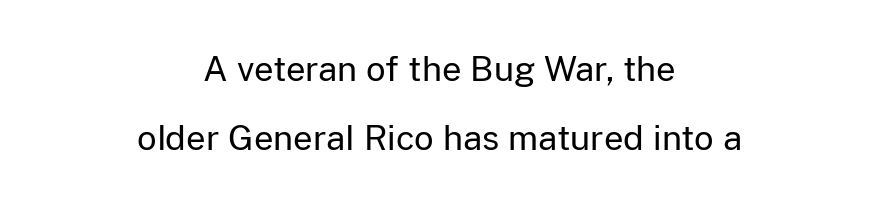
{"serif": "no", "italic": "no", "bold": "no", "weight": "regular", "width": "normal", "stroke_contrast": "low", "x_height": "medium", "monospaced": "no", "underline": "no", "align": "center", "line_spacing": "loose", "line_spacing_ratio": 2.04, "letter_spacing": "normal", "letter_spacing_em": 0.0, "glyph_px": 34}
